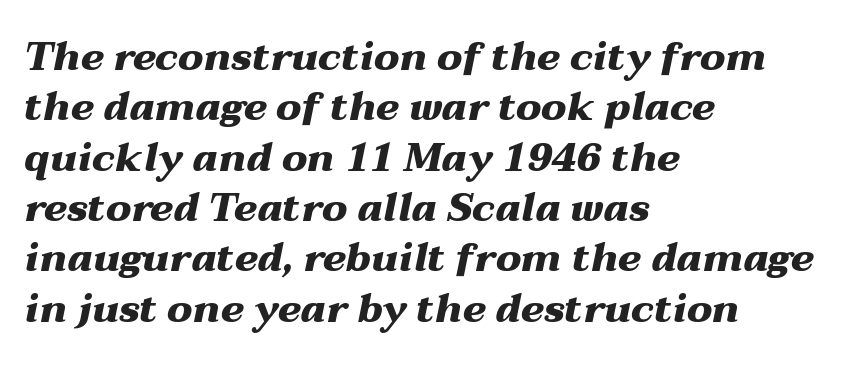
{"italic": "yes", "lean": "right", "slant_degrees": 12, "bold": "yes", "weight": "heavy", "width": "wide", "stroke_contrast": "medium", "x_height": "medium", "monospaced": "no", "underline": "no", "align": "left", "line_spacing": "normal", "line_spacing_ratio": 1.29, "letter_spacing": "normal", "letter_spacing_em": 0.0, "glyph_px": 39}
